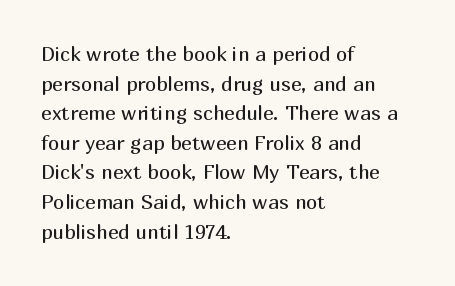
Compared with a typical body face, this is equally light or lighter still. The line texture is even and compact thanks to regular tracking. The space directly below the letters is spotless. Nope, not italic — everything's standing straight.
